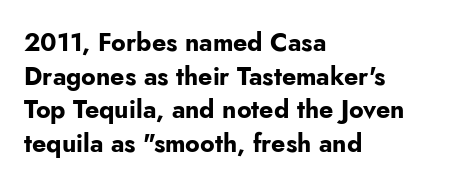
The image shows 25 px bold type, upright; set left-aligned, normal line spacing (1.35x), normal letter spacing, not underlined.
